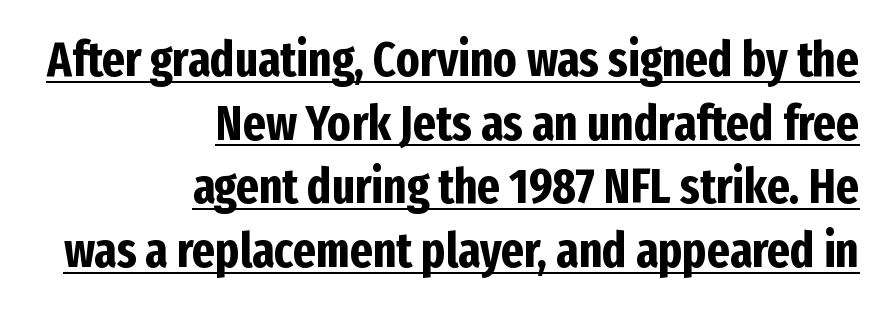
Q: Is the text bold? A: Yes.
Q: Is the text italic (slanted)? A: No, it is upright.
Q: Is the typeface a serif or a sans-serif typeface? A: Sans-serif.
Q: Is the text underlined? A: Yes.
Q: How is the paragraph aligned? A: Right-aligned.
Q: Is the spacing between letters normal or unusually wide? A: Normal.
Q: Is the spacing between lines tight, normal or loose? A: Normal.
Q: Width (condensed, normal, or wide)? A: Condensed.
Q: Stroke contrast? A: Low.
Q: x-height? A: Medium.
Q: Monospaced? A: No.
